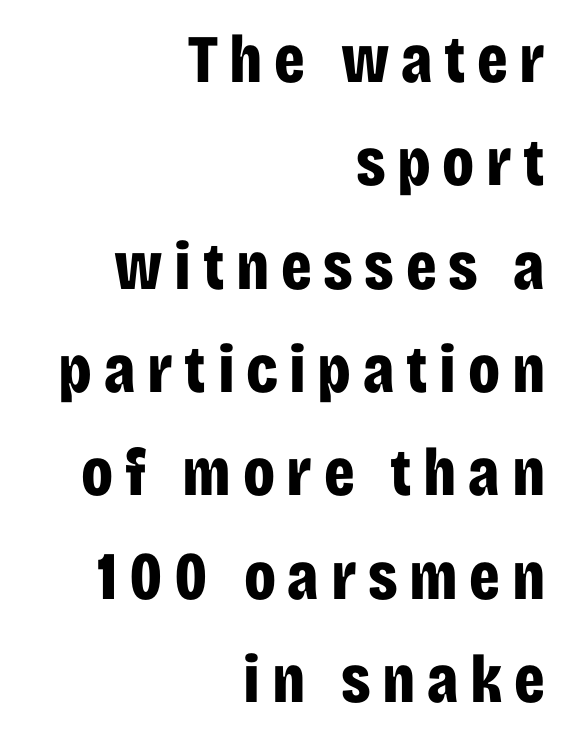
No feet cap the strokes, marking this as sans-serif type. The font's upright variant was chosen for this text. Just letters on the line, the space beneath them empty. The glyphs have the mass of a bold cut. All the whitespace from short lines collects on the left.
